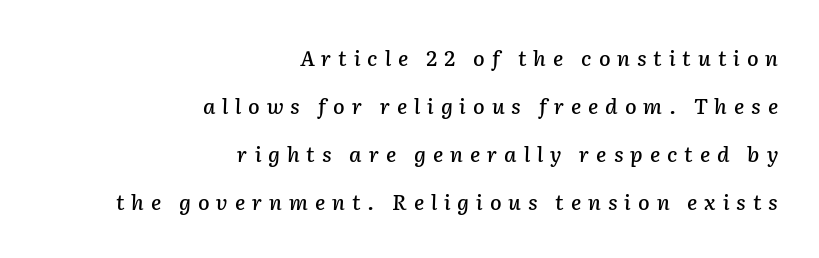
The image shows 21 px text type, italic (leaning right); set right-aligned, loose line spacing (2.28x), unusually wide letter spacing (+0.33 em), not underlined.
